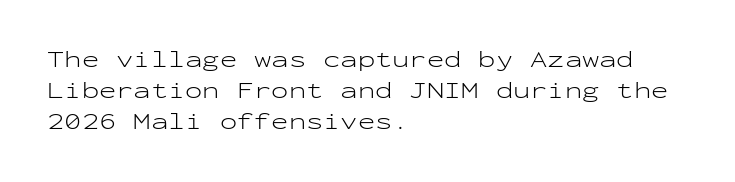
{"italic": "no", "bold": "no", "underline": "no", "align": "left", "line_spacing": "normal", "line_spacing_ratio": 1.35, "letter_spacing": "normal", "letter_spacing_em": 0.0, "glyph_px": 23}
